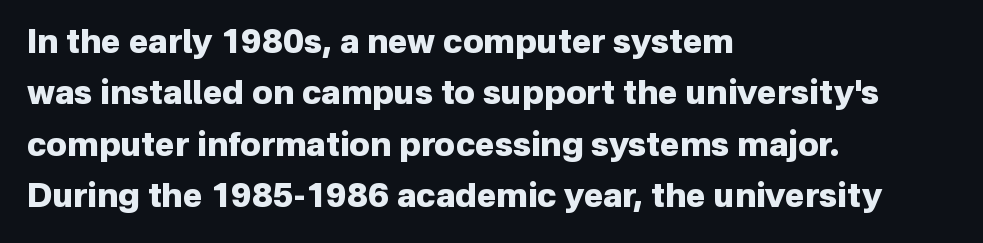
The face used here has the dense, thick strokes of a bold. The rendering uses natural spacing where letterforms have individual widths. The ragged edge is on the right, which tells us the setting is flush left. Observe the absence of serifs on each vertical stroke in this sample.
